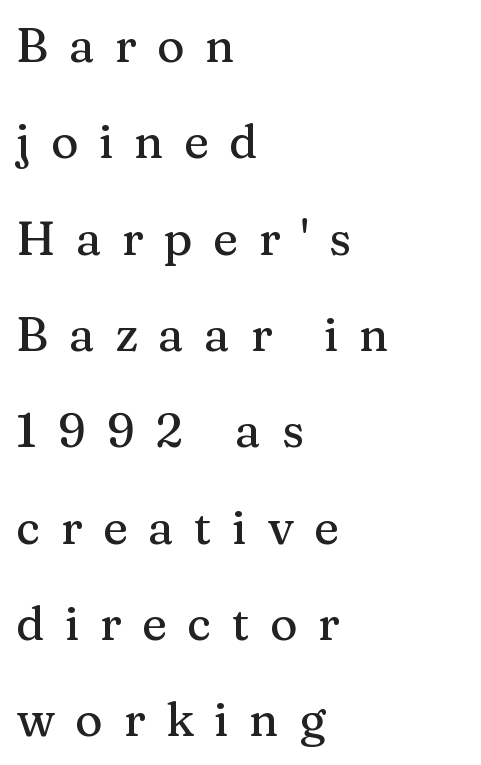
Q: Is the text italic (slanted)? A: No, it is upright.
Q: Is the typeface a serif or a sans-serif typeface? A: Serif.
Q: Is the text underlined? A: No.
Q: How is the paragraph aligned? A: Left-aligned.
Q: Is the spacing between letters normal or unusually wide? A: Unusually wide.
Q: Is the spacing between lines tight, normal or loose? A: Loose.
Q: Width (condensed, normal, or wide)? A: Normal.
Q: Stroke contrast? A: Medium.
Q: x-height? A: Medium.
Q: Monospaced? A: No.
